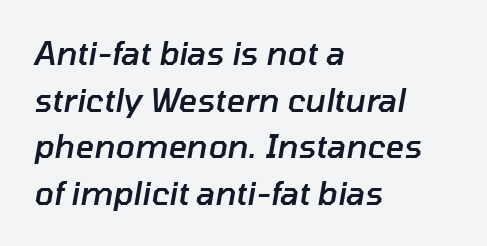
The image shows 32 px semibold type, italic (leaning right); set left-aligned, normal line spacing (1.46x), normal letter spacing, not underlined; low stroke contrast and a medium x-height.
